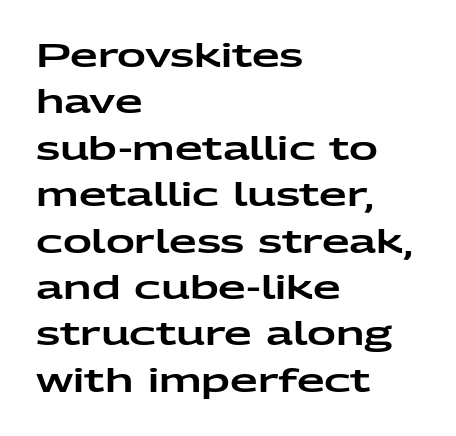
This sample is left-justified, so line endings fall wherever the words run out. Notice how descenders clear the ascenders below comfortably — that's standard leading. Anything drawn beneath the words? Only blank space. The rendering uses natural spacing where letterforms have individual widths.
